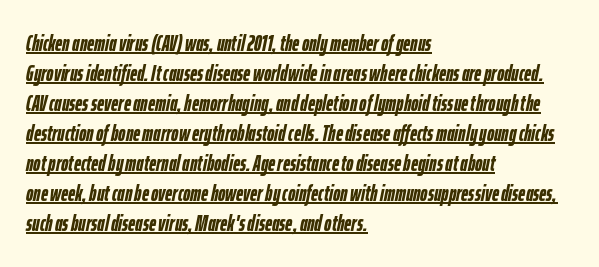
Observe the lean: these are italic letterforms. Notice how descenders clear the ascenders below comfortably — that's standard leading. Compared with a centered layout, this one pins lines to the left instead. Is the letter spacing exaggerated? No — it looks like the ordinary default. Has an underline been added? It has.
